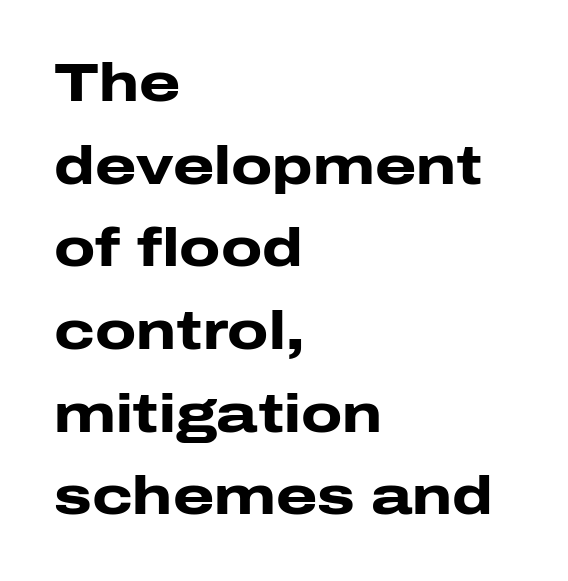
The image shows 53 px heavy, wide sans-serif type, upright; set left-aligned, normal line spacing (1.56x), normal letter spacing, not underlined; low stroke contrast and a medium x-height.
